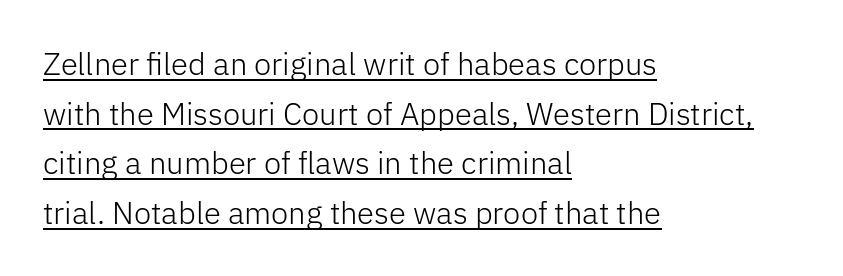
{"serif": "no", "italic": "no", "bold": "no", "weight": "light", "width": "normal", "stroke_contrast": "low", "x_height": "medium", "monospaced": "no", "underline": "yes", "align": "left", "line_spacing": "normal", "line_spacing_ratio": 1.6, "letter_spacing": "normal", "letter_spacing_em": 0.0, "glyph_px": 31}
